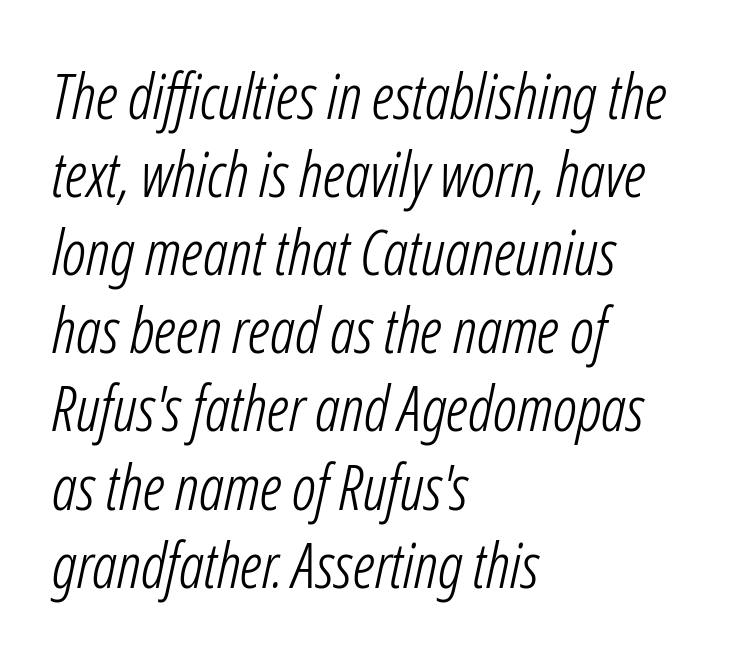
Q: Is the text bold? A: No.
Q: Is the text italic (slanted)? A: Yes, it leans right by about 12 degrees.
Q: Is the text underlined? A: No.
Q: How is the paragraph aligned? A: Left-aligned.
Q: Is the spacing between letters normal or unusually wide? A: Normal.
Q: Is the spacing between lines tight, normal or loose? A: Normal.
Q: Width (condensed, normal, or wide)? A: Condensed.
Q: Stroke contrast? A: Low.
Q: x-height? A: Medium.
Q: Monospaced? A: No.
